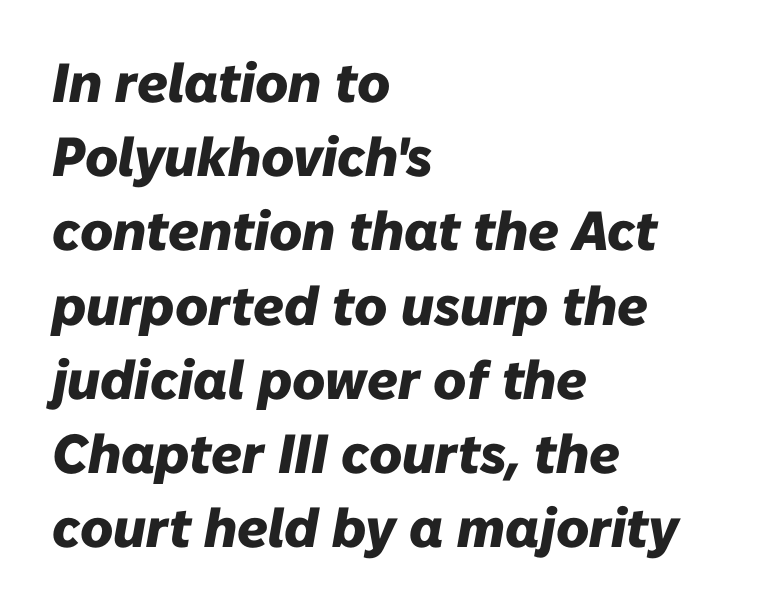
{"italic": "yes", "lean": "right", "slant_degrees": 10, "bold": "yes", "weight": "heavy", "width": "normal", "stroke_contrast": "low", "x_height": "medium", "monospaced": "no", "underline": "no", "align": "left", "line_spacing": "normal", "line_spacing_ratio": 1.35, "letter_spacing": "normal", "letter_spacing_em": 0.0, "glyph_px": 55}
